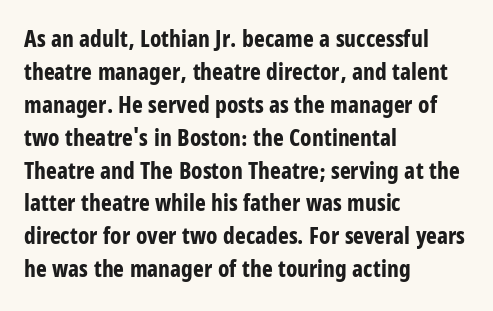
The gaps between neighbouring characters are ordinary and unremarkable. A dark, heavy texture on the line: the type is bold. Leftover space on each line is placed entirely after the last word. Reading down the column, the eye jumps a familiar distance to each next line. This is the regular roman posture of the typeface.
